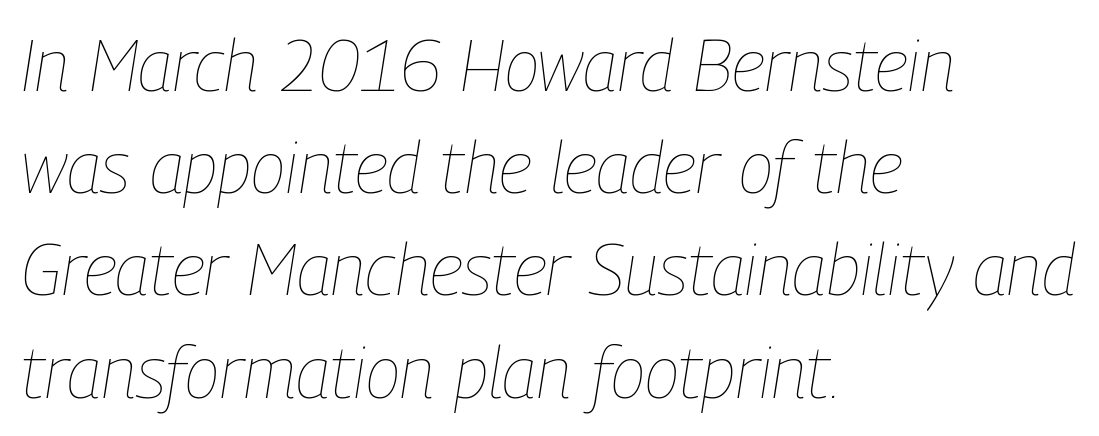
Is the type heavy? It reads as light-to-regular instead. Honestly, the letter spacing is just normal — you wouldn't notice it. The font's italic variant was chosen for this text. Character widths vary here, with narrow letters taking less room than wide ones. This sample keeps an unexceptional amount of space between lines.
